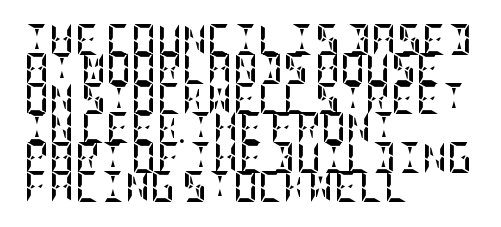
The image shows 31 px semibold, condensed type, upright; set left-aligned, tight line spacing (0.95x), normal letter spacing, not underlined; low stroke contrast and a large x-height.
